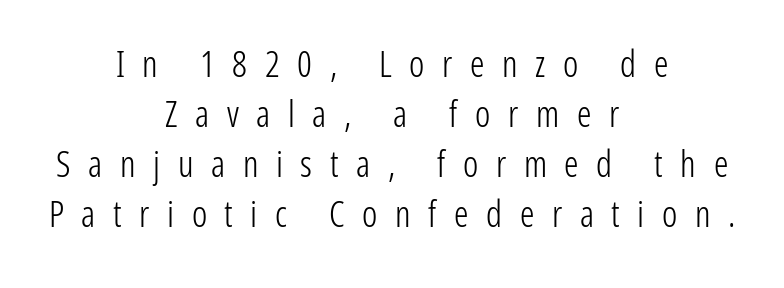
Horizontal bands of white between lines are of average thickness. The passage shown is not bold in any degree. Anything drawn beneath the words? Only blank space. This sample has the flowing, uneven cadence of proportional lettering. These lines are centered, leaving both edges ragged. Observe the absence of serifs on each vertical stroke in this sample.
